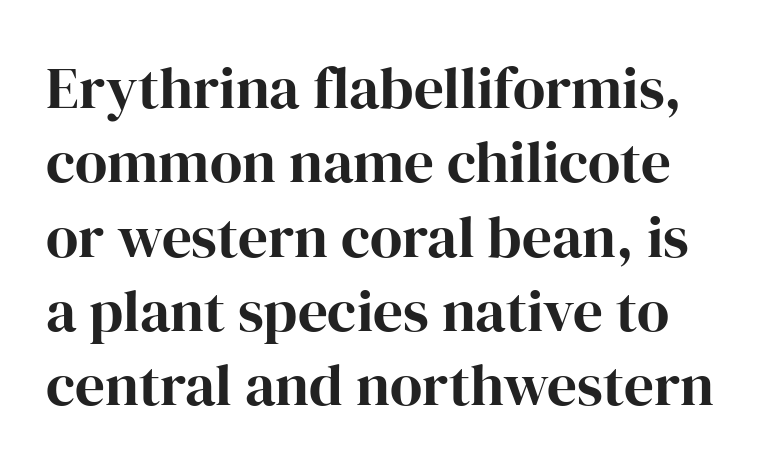
The image shows 59 px serif type, upright; set normal line spacing (1.26x), normal letter spacing, not underlined; high stroke contrast and a medium x-height.
